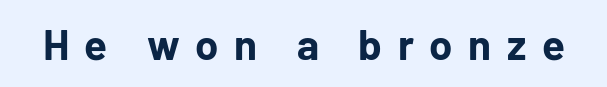
Emphasis by weight is at full strength: bold. Inter-character spacing is expanded well beyond the font's built-in metrics. The specimen omits any rule beneath the text block's lines. Characters remain perfectly vertical along every line. Proportional: the letters do not fall into vertical columns. Serif or sans? Sans — the stroke terminals are bare.
